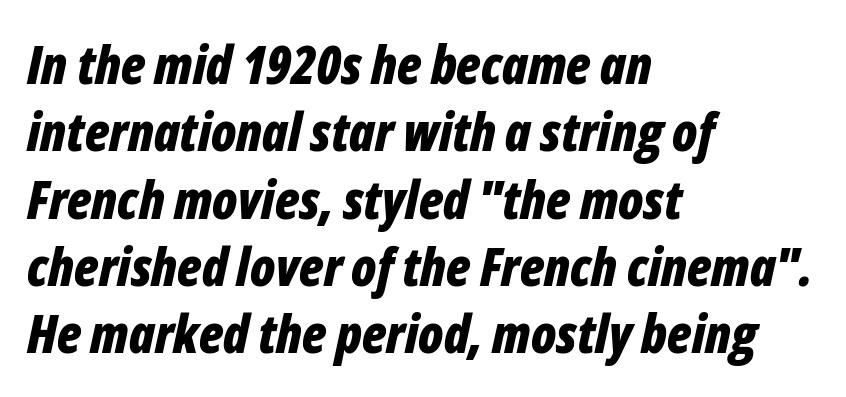
Q: Is the text bold? A: Yes.
Q: Is the text italic (slanted)? A: Yes, it leans right by about 12 degrees.
Q: Is the text underlined? A: No.
Q: How is the paragraph aligned? A: Left-aligned.
Q: Is the spacing between letters normal or unusually wide? A: Normal.
Q: Is the spacing between lines tight, normal or loose? A: Normal.
Q: Width (condensed, normal, or wide)? A: Condensed.
Q: Stroke contrast? A: Low.
Q: x-height? A: Medium.
Q: Monospaced? A: No.
